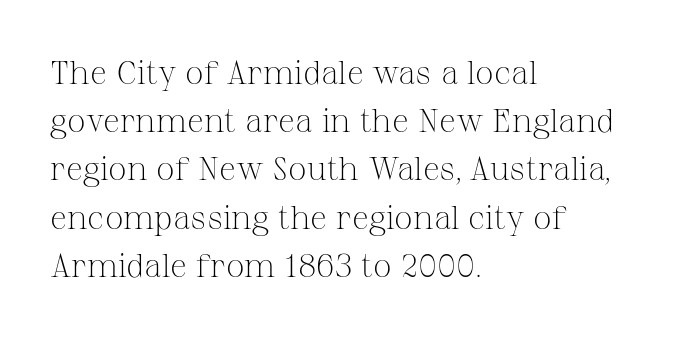
Q: Is the text bold? A: No.
Q: Is the text italic (slanted)? A: No, it is upright.
Q: Is the typeface a serif or a sans-serif typeface? A: Serif.
Q: Is the text underlined? A: No.
Q: How is the paragraph aligned? A: Left-aligned.
Q: Is the spacing between letters normal or unusually wide? A: Normal.
Q: Is the spacing between lines tight, normal or loose? A: Normal.
Q: Width (condensed, normal, or wide)? A: Normal.
Q: Stroke contrast? A: Medium.
Q: x-height? A: Medium.
Q: Monospaced? A: No.
